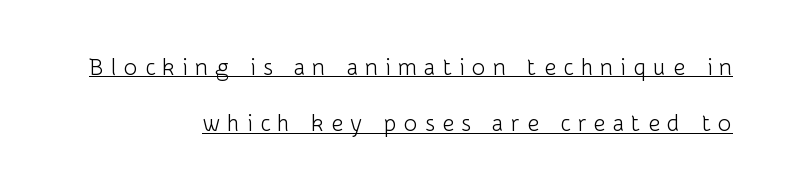
Like a heading marked for emphasis, these lines bear an underscore. Does extra space separate the letters? Yes, quite a lot of it. The type sits square on the baseline with zero lean. Stems and bowls with no extra thickness — not bold.
